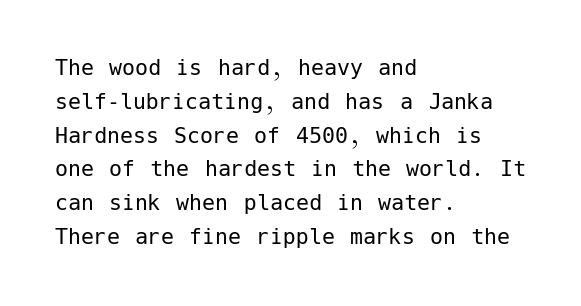
The image shows 26 px text type, upright; set left-aligned, normal line spacing (1.3x), normal letter spacing, not underlined.
